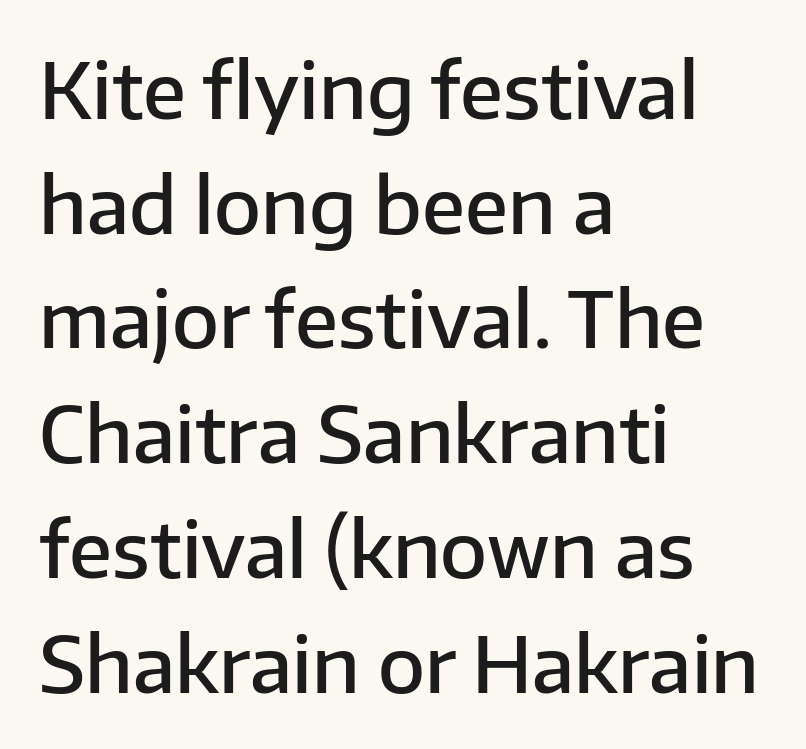
The image shows 77 px semibold sans-serif type, upright; set left-aligned, normal line spacing (1.49x), normal letter spacing, not underlined; low stroke contrast and a medium x-height.
